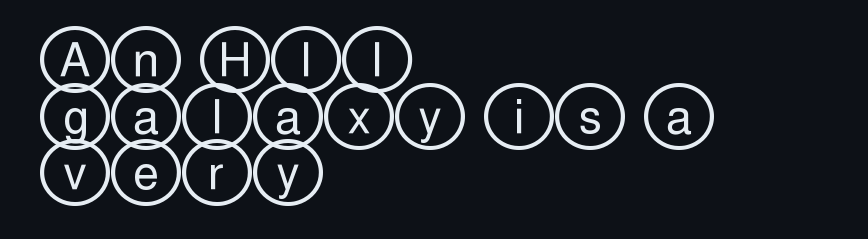
This rendering leaves character spacing at its baseline value. The glyphs are unaccompanied by any horizontal stroke below them. One-word summary of the alignment: left. Unlike italic type, these characters show no tilt at all.
